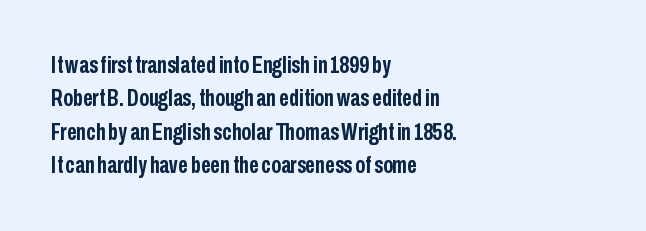
The image shows 24 px bold type, upright; set left-aligned, normal line spacing (1.39x), normal letter spacing, not underlined.
